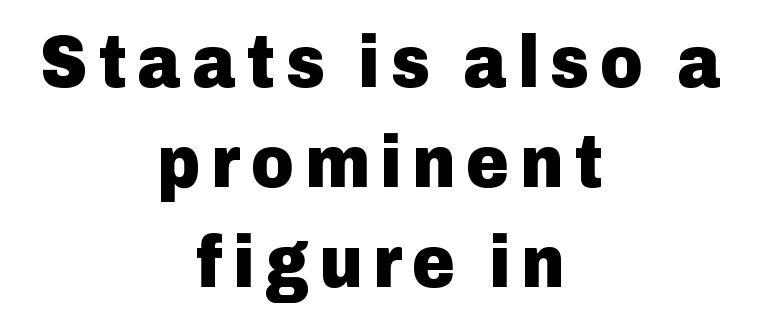
Q: Is the text bold? A: Yes.
Q: Is the text italic (slanted)? A: No, it is upright.
Q: Is the typeface a serif or a sans-serif typeface? A: Sans-serif.
Q: Is the text underlined? A: No.
Q: How is the paragraph aligned? A: Centered.
Q: Is the spacing between lines tight, normal or loose? A: Normal.
Q: Width (condensed, normal, or wide)? A: Normal.
Q: Stroke contrast? A: Low.
Q: x-height? A: Medium.
Q: Monospaced? A: No.
